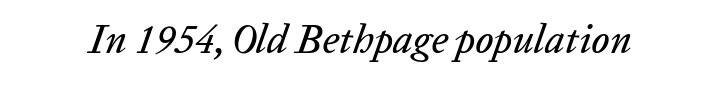
{"italic": "yes", "lean": "right", "slant_degrees": 20, "width": "normal", "stroke_contrast": "low", "x_height": "medium", "monospaced": "no", "underline": "no", "letter_spacing": "normal", "letter_spacing_em": 0.0, "glyph_px": 40}
